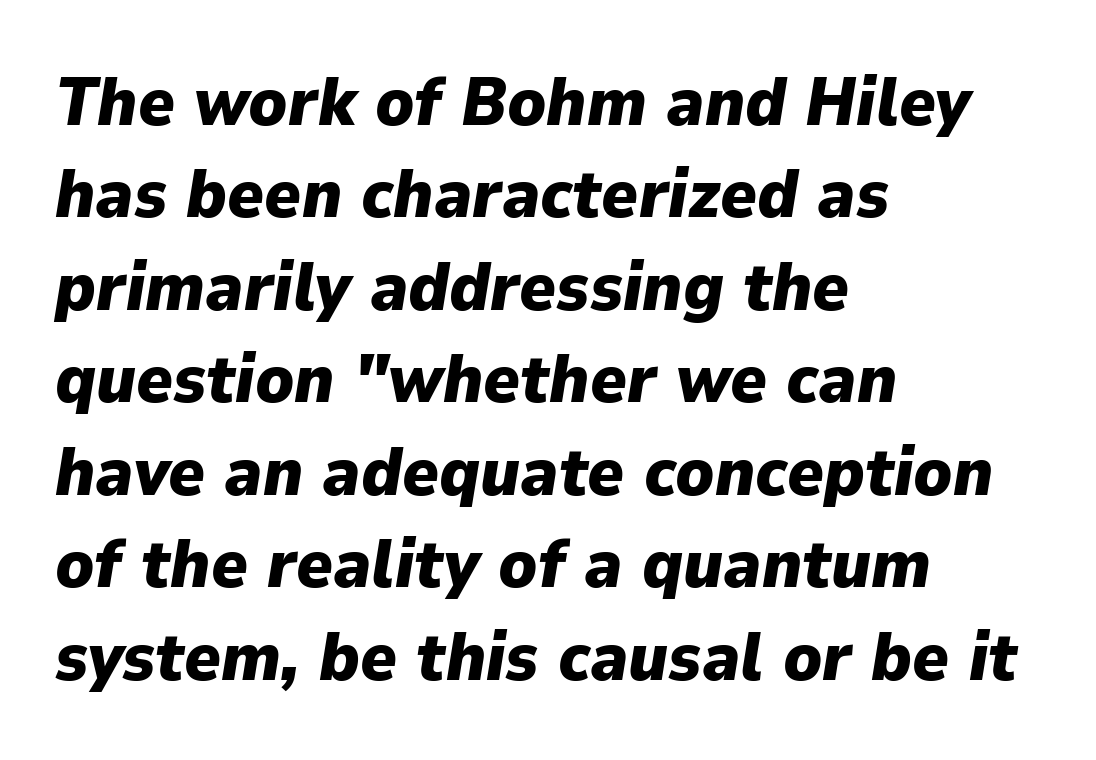
Q: Is the text bold? A: Yes.
Q: Is the text italic (slanted)? A: Yes, it leans right by about 9 degrees.
Q: Is the text underlined? A: No.
Q: How is the paragraph aligned? A: Left-aligned.
Q: Is the spacing between letters normal or unusually wide? A: Normal.
Q: Is the spacing between lines tight, normal or loose? A: Normal.
Q: Width (condensed, normal, or wide)? A: Normal.
Q: Stroke contrast? A: Low.
Q: x-height? A: Medium.
Q: Monospaced? A: No.
